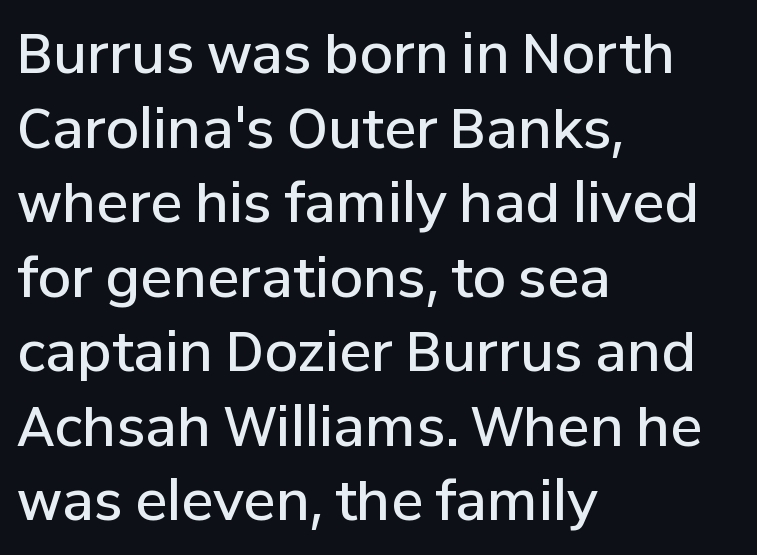
{"serif": "no", "italic": "no", "bold": "semi", "weight": "semibold", "width": "normal", "stroke_contrast": "low", "x_height": "medium", "monospaced": "no", "underline": "no", "align": "left", "line_spacing": "normal", "line_spacing_ratio": 1.38, "letter_spacing": "normal", "letter_spacing_em": 0.0, "glyph_px": 54}
